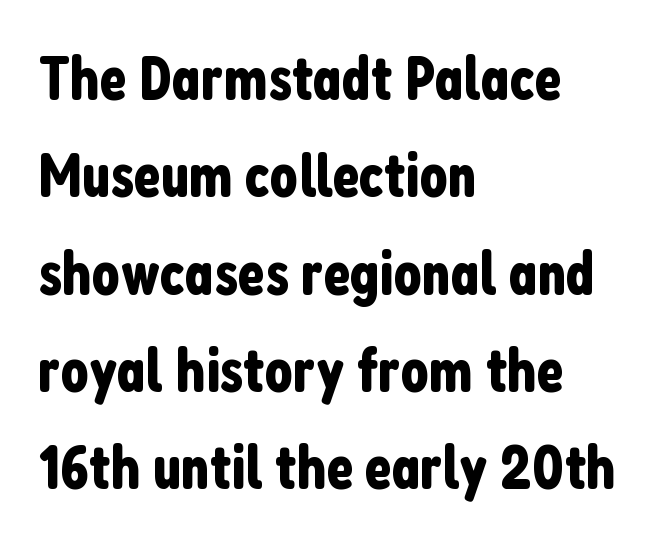
The image shows 62 px condensed sans-serif type, upright; set left-aligned, normal line spacing (1.57x), normal letter spacing, not underlined; low stroke contrast and a medium x-height.
